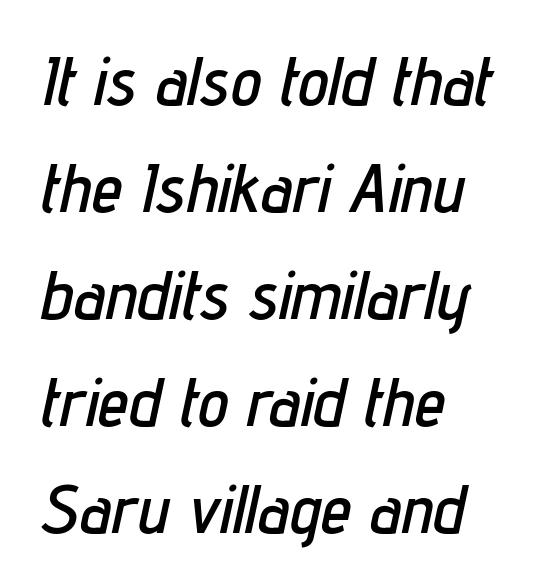
{"italic": "yes", "lean": "right", "slant_degrees": 12, "width": "condensed", "stroke_contrast": "low", "x_height": "medium", "monospaced": "no", "underline": "no", "align": "left", "line_spacing": "normal", "line_spacing_ratio": 1.55, "letter_spacing": "normal", "letter_spacing_em": 0.0, "glyph_px": 69}
